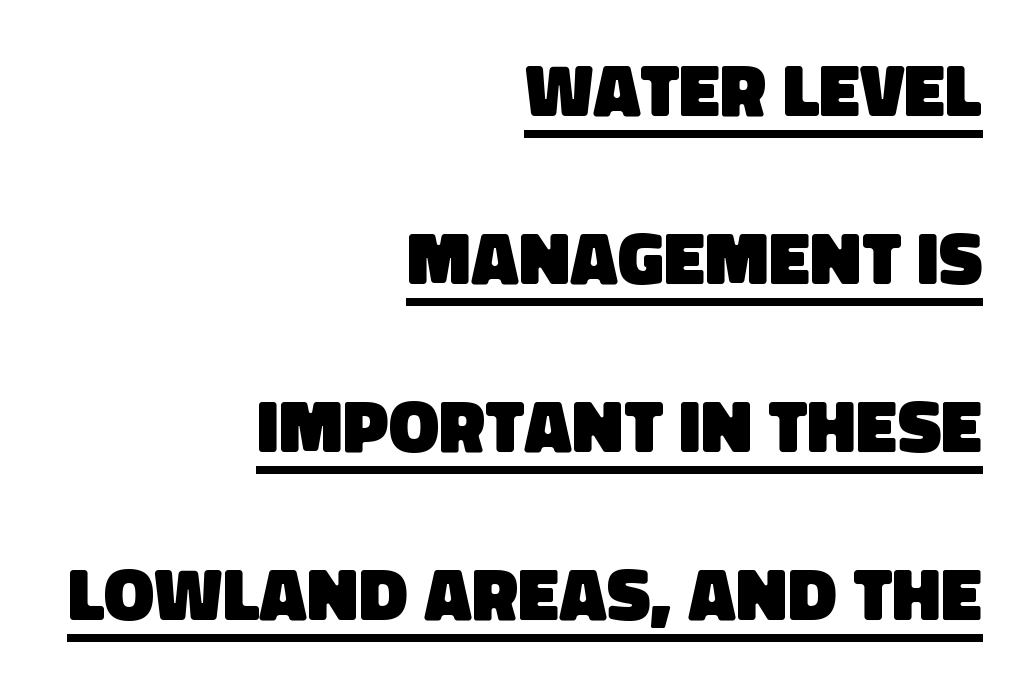
The designer went with a sans here, leaving each stem footless. The line texture is even and compact thanks to regular tracking. Each new line begins a long way beneath the previous one. These lines are rendered in a variable-pitch font. You'd pick this weight for a headline — it's a proper bold. Caption: lettering with a line underneath.
